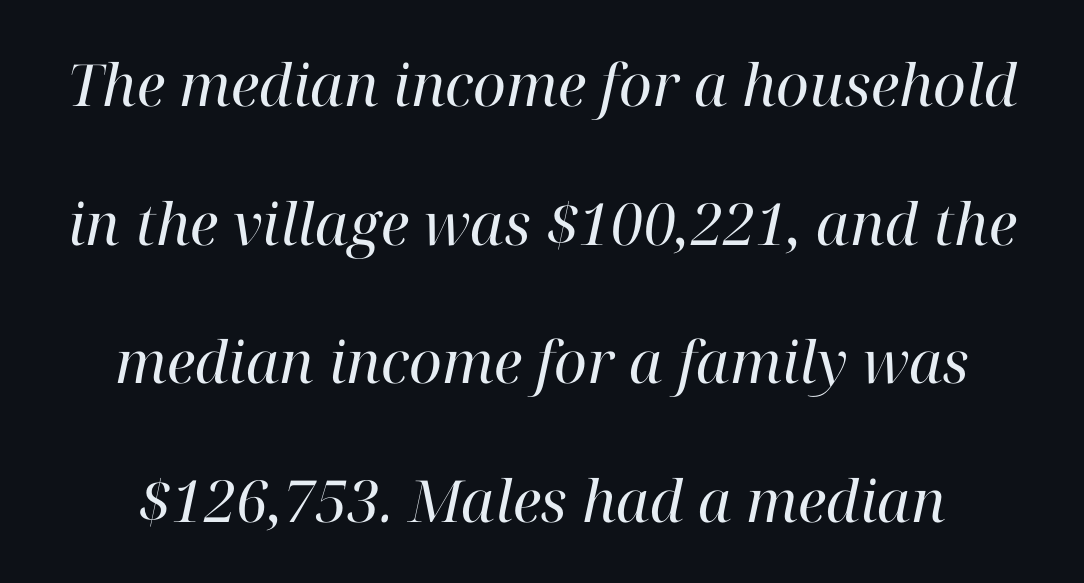
{"serif": "yes", "italic": "yes", "lean": "right", "slant_degrees": 12, "bold": "no", "weight": "regular", "width": "normal", "stroke_contrast": "high", "x_height": "medium", "monospaced": "no", "underline": "no", "line_spacing": "loose", "line_spacing_ratio": 2.39, "letter_spacing": "normal", "letter_spacing_em": 0.0, "glyph_px": 58}
